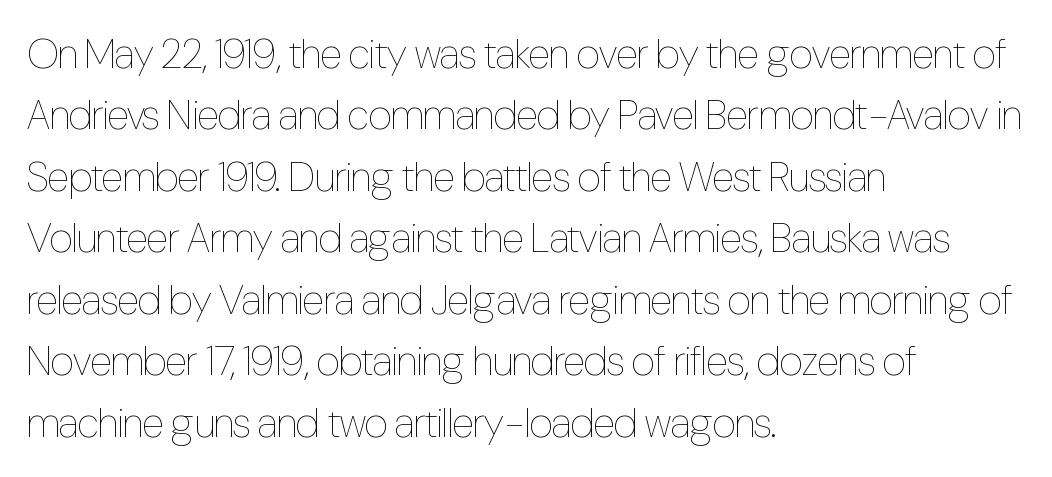
The area under the type is left untouched. Think of a printed novel: that variable character pitch is what you see here. The letters look calm and open, with moderate or lighter stems. Quick note: not italic, upright. Is the block centered? No — it sits flush against the left margin.
